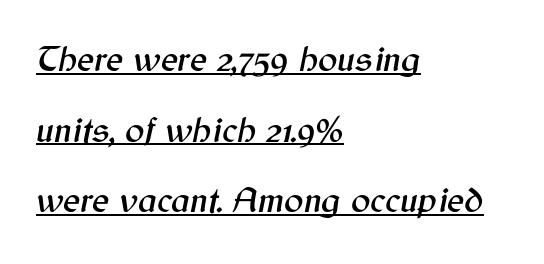
Q: Is the text italic (slanted)? A: Yes, it leans right by about 12 degrees.
Q: Is the text underlined? A: Yes.
Q: How is the paragraph aligned? A: Left-aligned.
Q: Is the spacing between letters normal or unusually wide? A: Normal.
Q: Is the spacing between lines tight, normal or loose? A: Loose.
Q: Width (condensed, normal, or wide)? A: Normal.
Q: Stroke contrast? A: Medium.
Q: x-height? A: Medium.
Q: Monospaced? A: No.
